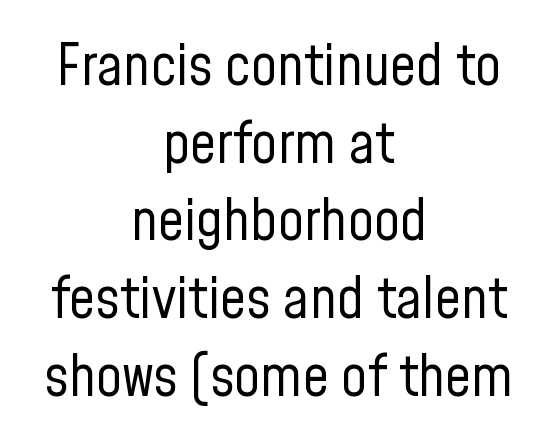
{"serif": "no", "italic": "no", "bold": "no", "weight": "regular", "width": "condensed", "stroke_contrast": "low", "x_height": "medium", "monospaced": "no", "underline": "no", "align": "center", "line_spacing": "normal", "line_spacing_ratio": 1.34, "letter_spacing": "normal", "letter_spacing_em": 0.0, "glyph_px": 58}
